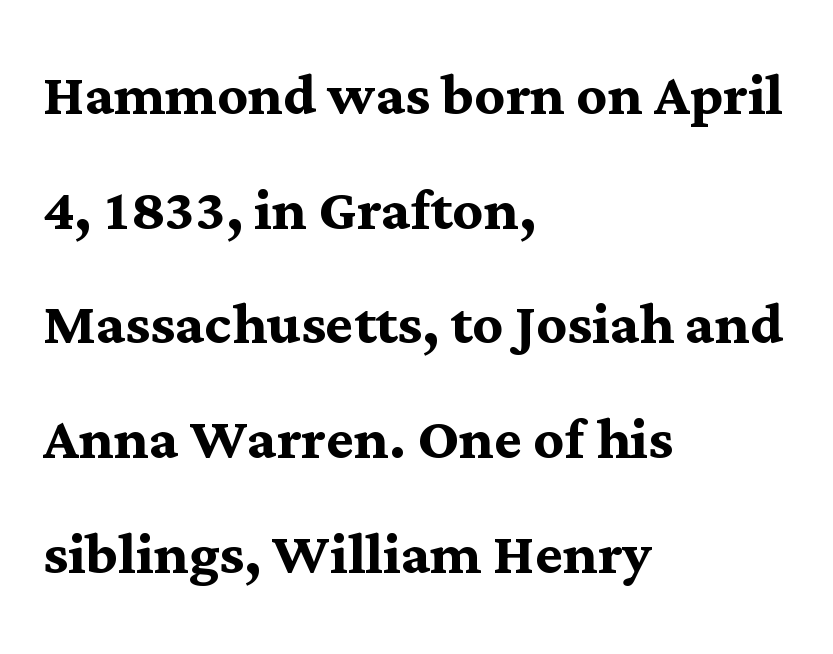
{"serif": "yes", "italic": "no", "bold": "yes", "weight": "semibold", "width": "normal", "stroke_contrast": "medium", "x_height": "medium", "monospaced": "no", "underline": "no", "align": "left", "line_spacing": "normal", "line_spacing_ratio": 1.53, "letter_spacing": "normal", "letter_spacing_em": 0.0, "glyph_px": 75}
